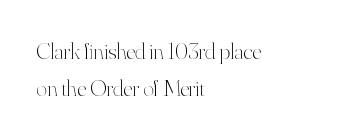
The image shows 23 px text type, upright; set left-aligned, normal line spacing (1.61x), normal letter spacing, not underlined.
